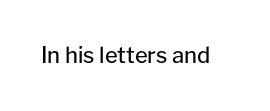
The space directly below the letters is spotless. Quick note: not italic, upright. The line texture is even and compact thanks to regular tracking. These glyphs show unthickened strokes, regular width or finer.
